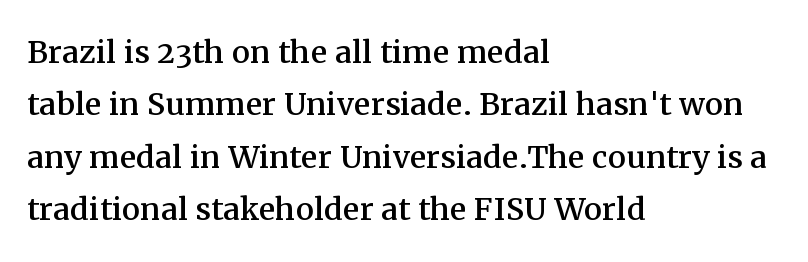
{"serif": "yes", "italic": "no", "width": "normal", "stroke_contrast": "medium", "x_height": "medium", "monospaced": "no", "underline": "no", "align": "left", "line_spacing": "normal", "line_spacing_ratio": 1.28, "letter_spacing": "normal", "letter_spacing_em": 0.0, "glyph_px": 41}
